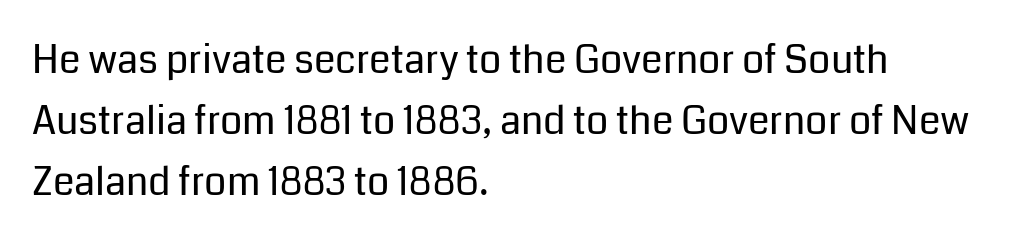
The image shows 39 px regular-weight sans-serif type, upright; set left-aligned, normal line spacing (1.56x), normal letter spacing, not underlined; low stroke contrast and a medium x-height.
